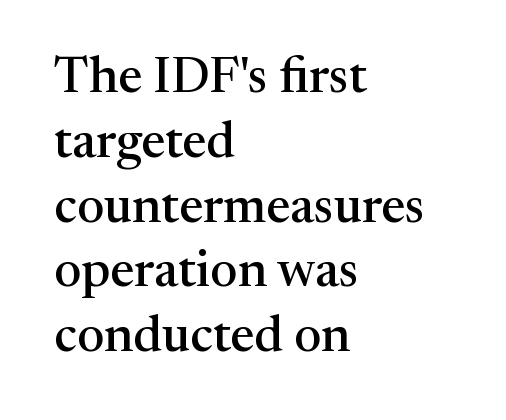
{"serif": "yes", "italic": "no", "width": "normal", "stroke_contrast": "medium", "x_height": "medium", "monospaced": "no", "underline": "no", "align": "left", "line_spacing": "normal", "line_spacing_ratio": 1.27, "letter_spacing": "normal", "letter_spacing_em": 0.0, "glyph_px": 51}
